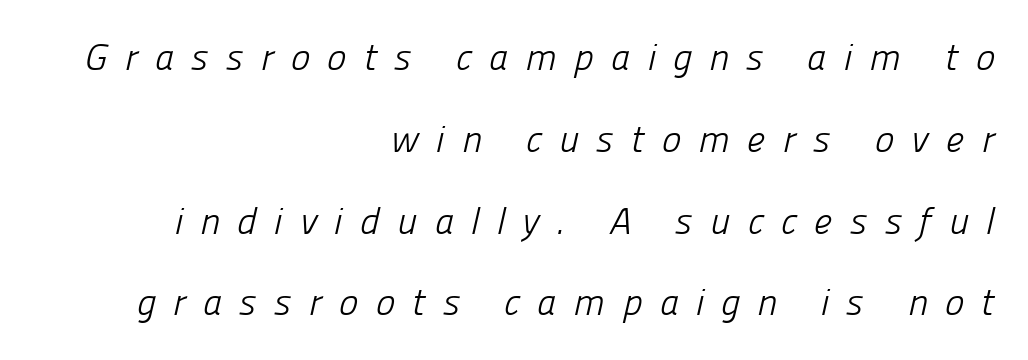
{"serif": "no", "bold": "no", "weight": "light", "width": "normal", "stroke_contrast": "low", "x_height": "medium", "monospaced": "no", "underline": "no", "align": "right", "line_spacing": "loose", "line_spacing_ratio": 2.21, "letter_spacing": "wide", "letter_spacing_em": 0.46, "glyph_px": 37}
